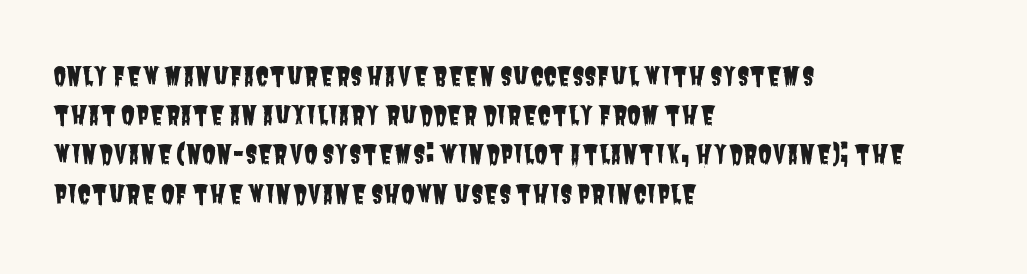
Q: Is the text underlined? A: No.
Q: How is the paragraph aligned? A: Left-aligned.
Q: Is the spacing between letters normal or unusually wide? A: Normal.
Q: Is the spacing between lines tight, normal or loose? A: Normal.
